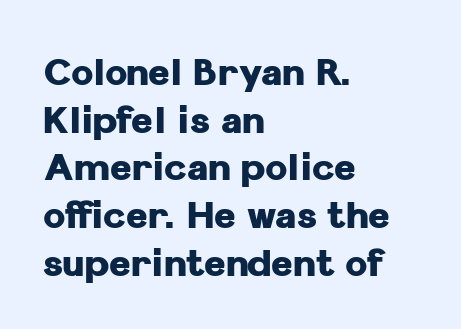
The passage shown is typed in a proportional face where columns would drift. Default kerning and tracking; the words read as compact shapes. Is the type bold? Yes — the strokes are clearly thick and heavy. A roman cut, with each character standing at attention.
